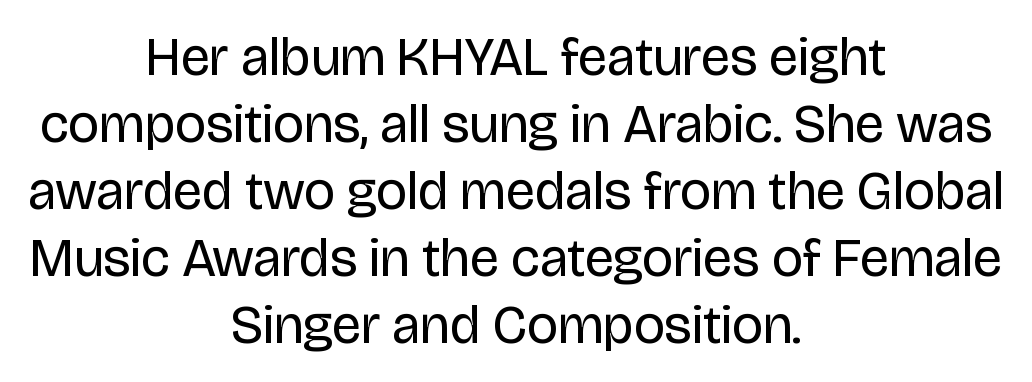
Caption: face not bold, strokes unweighted. This is roman type, the default non-slanted kind. In CSS terms this would be text-align: center. Type style note: lacks serifs. The face used here is proportionally spaced, like ordinary book or web type.
